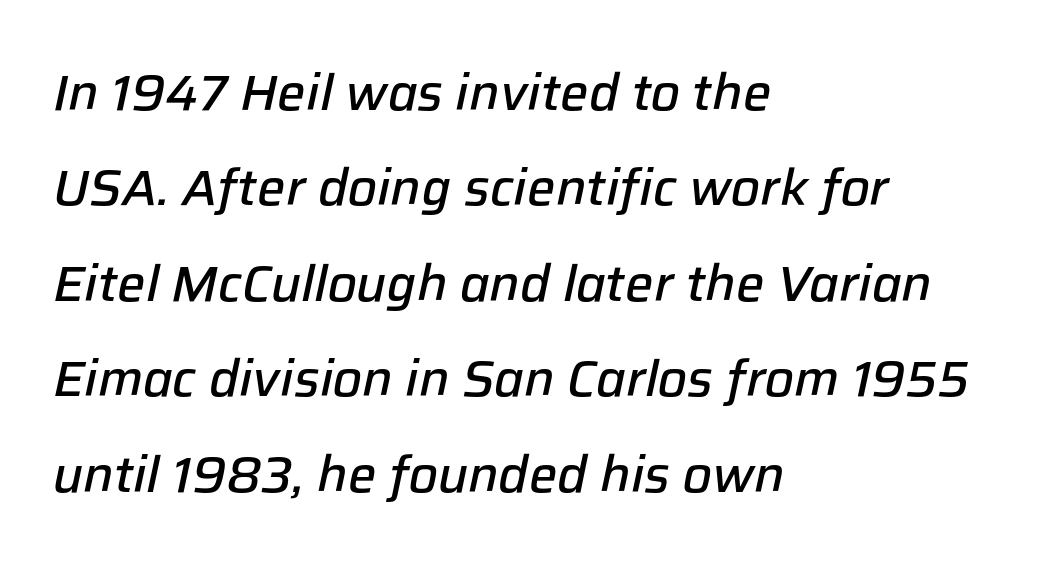
Varying glyph widths throughout — classic text-font behaviour. The gaps between neighbouring characters are ordinary and unremarkable. The setting favours the left margin, as ordinary paragraphs usually do. Designer's note — italics engaged.
